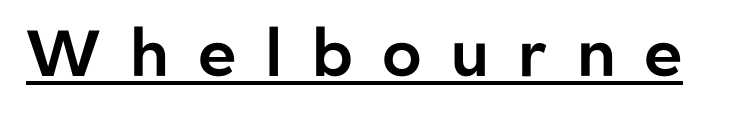
{"serif": "no", "italic": "no", "width": "normal", "stroke_contrast": "low", "x_height": "medium", "monospaced": "no", "underline": "yes", "letter_spacing": "wide", "letter_spacing_em": 0.45, "glyph_px": 65}
